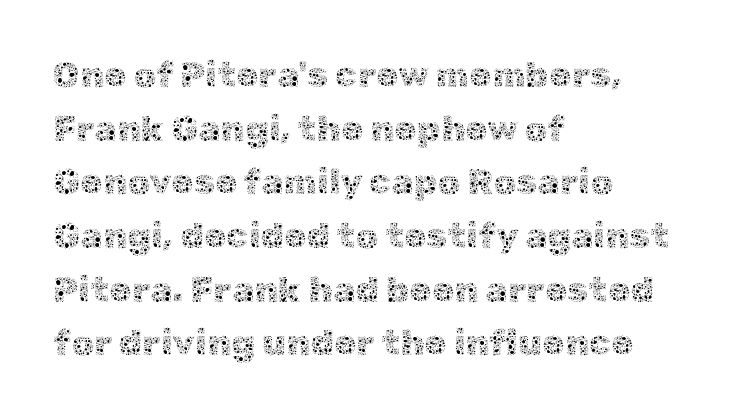
The image shows 36 px thin type, upright; set left-aligned, normal line spacing (1.49x), normal letter spacing, not underlined; a medium x-height.
